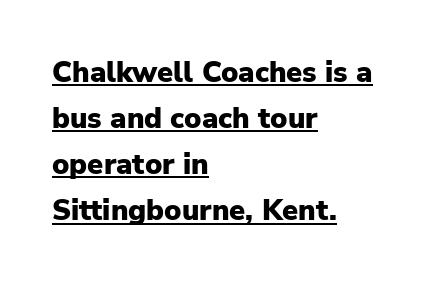
The image shows 29 px heavy sans-serif type, upright; set left-aligned, normal line spacing (1.59x), normal letter spacing, underlined; low stroke contrast and a medium x-height.
